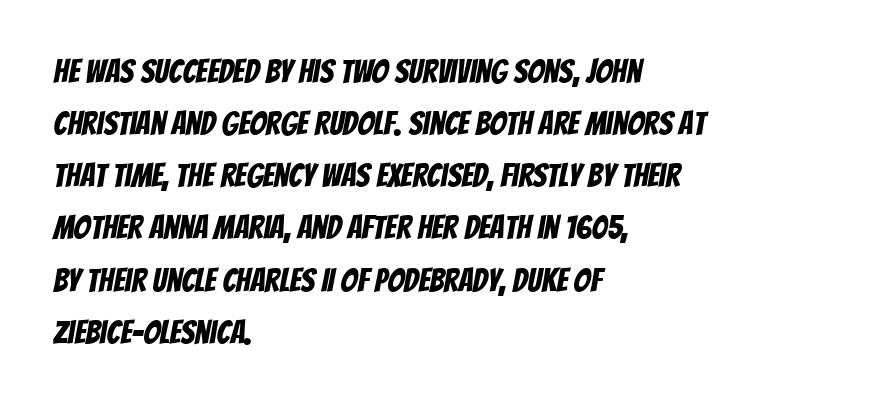
{"serif": "no", "width": "condensed", "stroke_contrast": "low", "x_height": "large", "monospaced": "no", "underline": "no", "align": "left", "line_spacing": "normal", "line_spacing_ratio": 1.58, "letter_spacing": "normal", "letter_spacing_em": 0.0, "glyph_px": 33}
